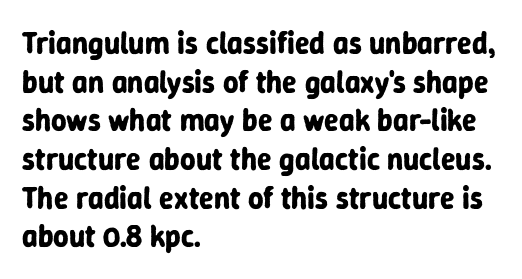
Q: Is the text bold? A: Yes.
Q: Is the text italic (slanted)? A: No, it is upright.
Q: Is the typeface a serif or a sans-serif typeface? A: Sans-serif.
Q: Is the text underlined? A: No.
Q: How is the paragraph aligned? A: Left-aligned.
Q: Is the spacing between letters normal or unusually wide? A: Normal.
Q: Is the spacing between lines tight, normal or loose? A: Normal.
Q: Width (condensed, normal, or wide)? A: Normal.
Q: Stroke contrast? A: Low.
Q: x-height? A: Medium.
Q: Monospaced? A: No.
